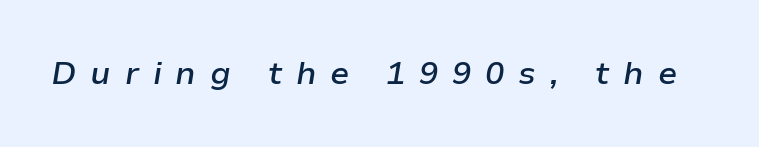
The passage shown has open, widely tracked lettering throughout. Words float on clear page, feet unadorned. These lines are rendered in a variable-pitch font. The text carries the slant typical of an italic or oblique font. Weight: semibold (demi).
